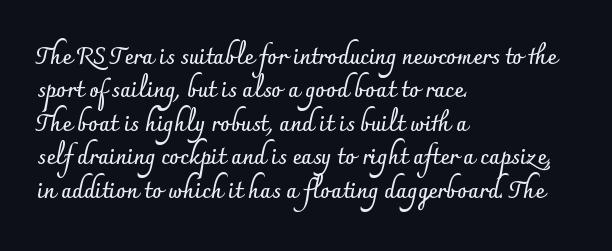
Q: Is the text bold? A: Yes.
Q: Is the text italic (slanted)? A: Yes.
Q: Is the text underlined? A: No.
Q: How is the paragraph aligned? A: Left-aligned.
Q: Is the spacing between letters normal or unusually wide? A: Normal.
Q: Is the spacing between lines tight, normal or loose? A: Normal.
